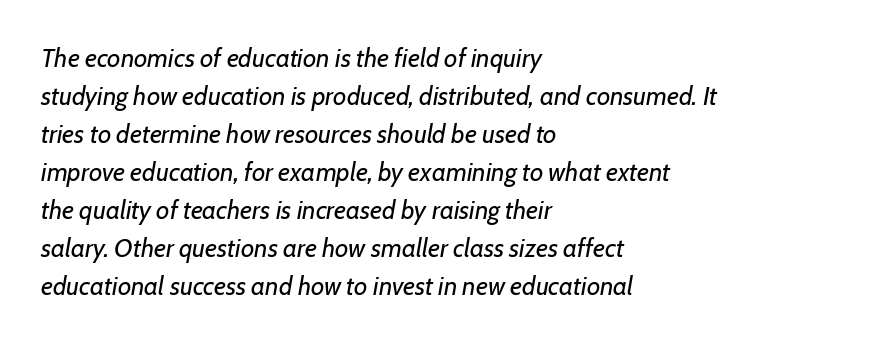
Interline gaps are of average width in this sample. Stems here are at most as thick as an everyday book face. The gap between lines stays unmarked. Observe the lean: these are italic letterforms. Each word holds together tightly as a unit, with standard inter-letter gaps. Left-aligned paragraph, ragged on the right.
